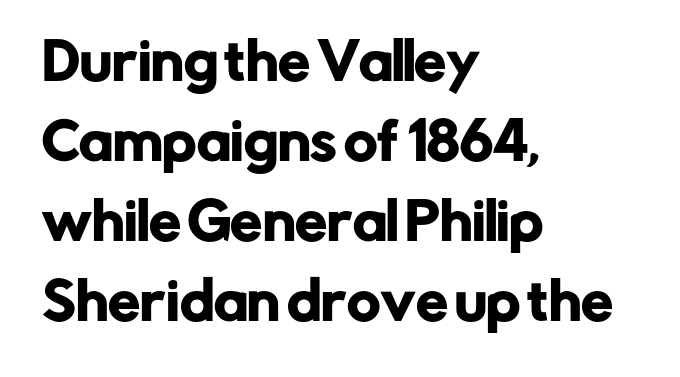
Q: Is the text italic (slanted)? A: No, it is upright.
Q: Is the typeface a serif or a sans-serif typeface? A: Sans-serif.
Q: Is the text underlined? A: No.
Q: How is the paragraph aligned? A: Left-aligned.
Q: Is the spacing between letters normal or unusually wide? A: Normal.
Q: Is the spacing between lines tight, normal or loose? A: Normal.
Q: Width (condensed, normal, or wide)? A: Normal.
Q: Stroke contrast? A: Low.
Q: x-height? A: Medium.
Q: Monospaced? A: No.
